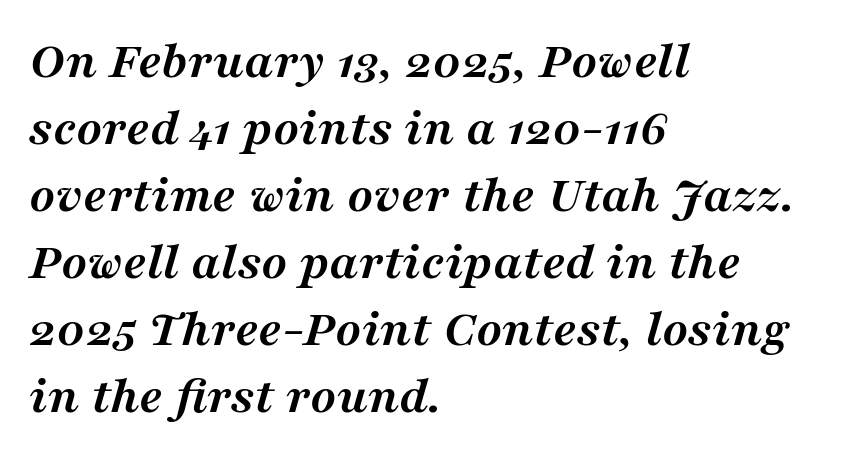
{"serif": "yes", "italic": "yes", "lean": "right", "slant_degrees": 16, "bold": "yes", "weight": "semibold", "width": "normal", "stroke_contrast": "medium", "x_height": "medium", "monospaced": "no", "underline": "no", "align": "left", "line_spacing_ratio": 1.24, "letter_spacing": "normal", "letter_spacing_em": 0.0, "glyph_px": 54}
